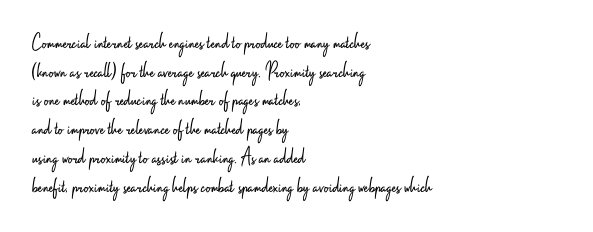
Q: Is the text bold? A: No.
Q: Is the text italic (slanted)? A: Yes.
Q: Is the text underlined? A: No.
Q: How is the paragraph aligned? A: Left-aligned.
Q: Is the spacing between letters normal or unusually wide? A: Normal.
Q: Is the spacing between lines tight, normal or loose? A: Normal.
